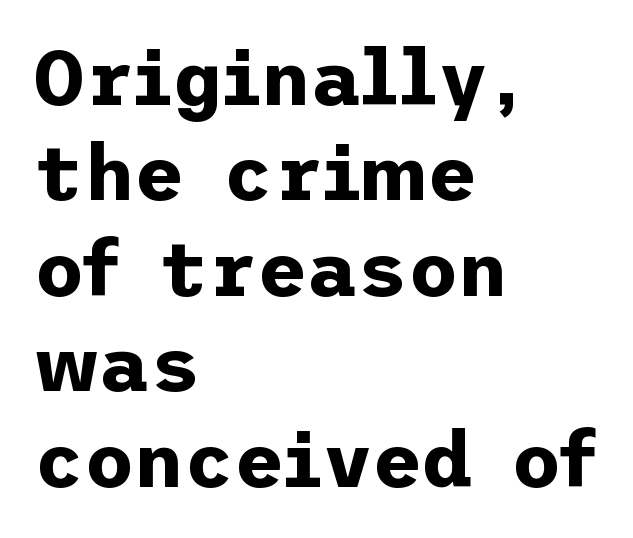
If you drew a ruler down the left edge, every line would touch it. Honestly, the letter spacing is just normal — you wouldn't notice it. Nothing sits at the stroke ends, so this counts as sans-serif. Descender tails drop into unmarked territory. Posture: vertical. Heavy-handed strokes throughout: this text is bold.
